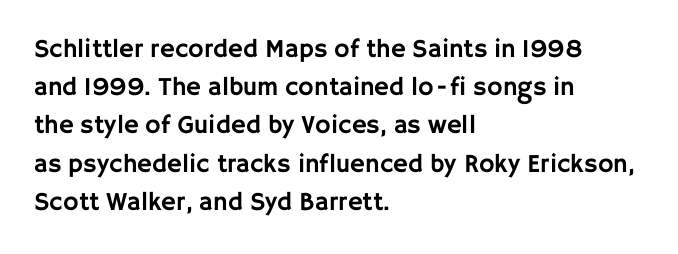
{"italic": "no", "underline": "no", "align": "left", "line_spacing": "normal", "line_spacing_ratio": 1.47, "letter_spacing": "normal", "letter_spacing_em": 0.0, "glyph_px": 26}
